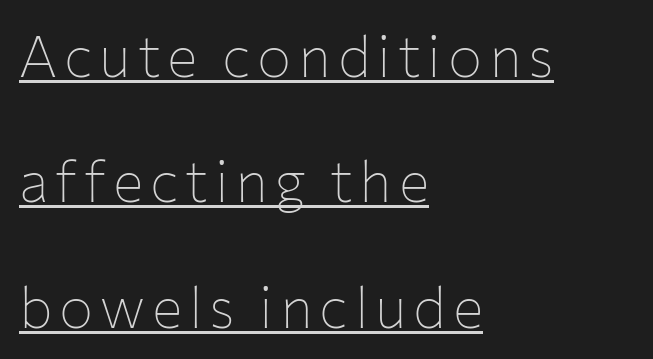
The image shows 57 px thin sans-serif type, upright; set left-aligned, loose line spacing (2.2x), underlined; low stroke contrast and a medium x-height.
